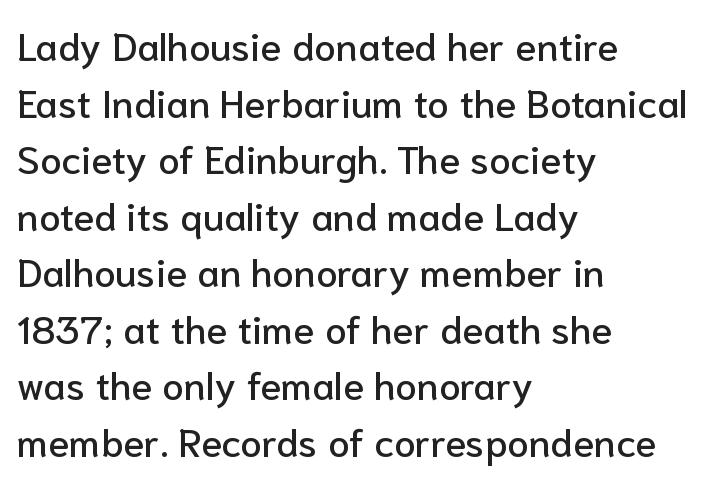
The glyphs are unaccompanied by any horizontal stroke below them. The tracking reads as untouched default to a designer's eye. Is this a sans? Yes — the strokes have no serifs. Think of a printed novel: that variable character pitch is what you see here. The typesetter chose a ragged-right arrangement here.
